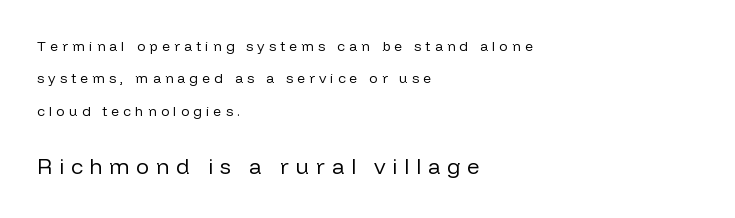
Q: Is the text bold? A: No.
Q: Is the text italic (slanted)? A: No, it is upright.
Q: Is the text underlined? A: No.
Q: How is the paragraph aligned? A: Left-aligned.
Q: Is the spacing between letters normal or unusually wide? A: Unusually wide.
Q: Is the spacing between lines tight, normal or loose? A: Loose.
Q: Which block of text is set in a larger size, the first (top) or the second (bottom)? A: The second (bottom) one.
